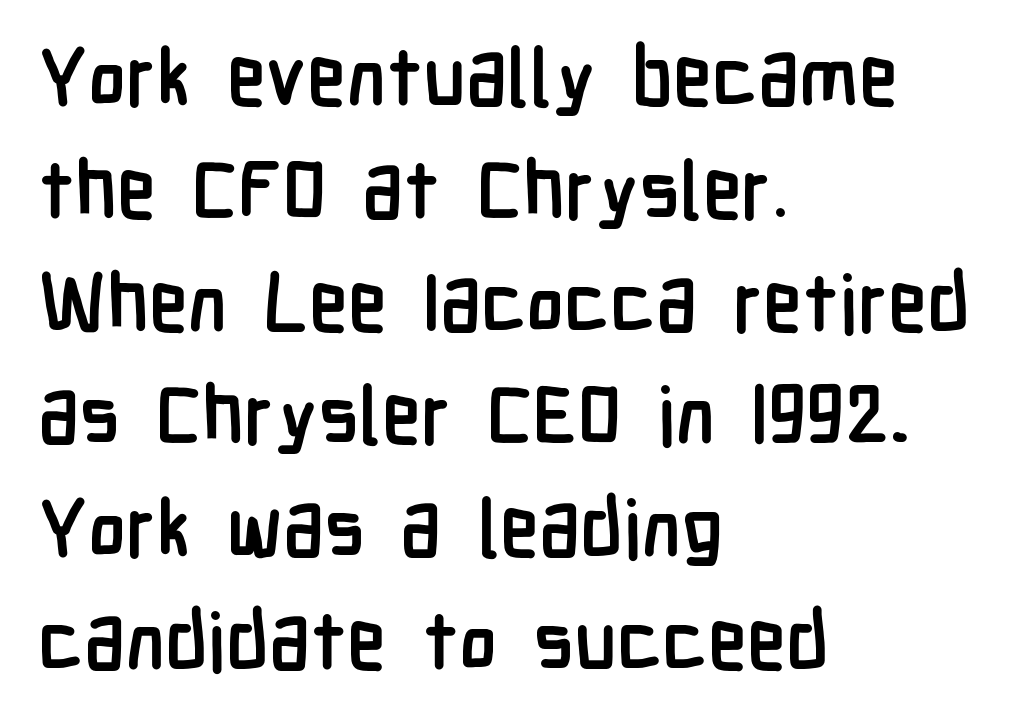
The image shows 80 px semibold, condensed sans-serif type, upright; set left-aligned, normal line spacing (1.41x), normal letter spacing, not underlined; low stroke contrast and a medium x-height.
